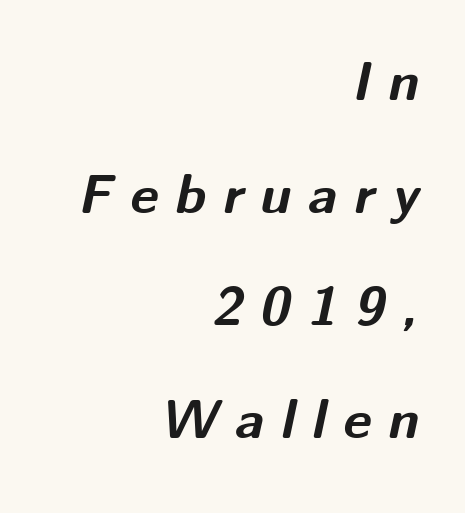
{"italic": "yes", "lean": "right", "slant_degrees": 12, "bold": "yes", "weight": "bold", "width": "normal", "stroke_contrast": "medium", "x_height": "medium", "monospaced": "no", "underline": "no", "align": "right", "line_spacing": "loose", "line_spacing_ratio": 2.05, "letter_spacing": "wide", "letter_spacing_em": 0.31, "glyph_px": 55}
